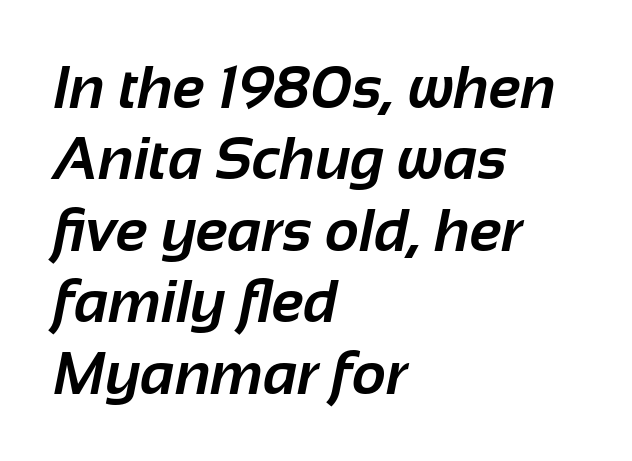
{"serif": "no", "bold": "yes", "weight": "bold", "width": "normal", "stroke_contrast": "low", "x_height": "medium", "monospaced": "no", "underline": "no", "align": "left", "line_spacing_ratio": 1.21, "letter_spacing": "normal", "letter_spacing_em": 0.0, "glyph_px": 59}
